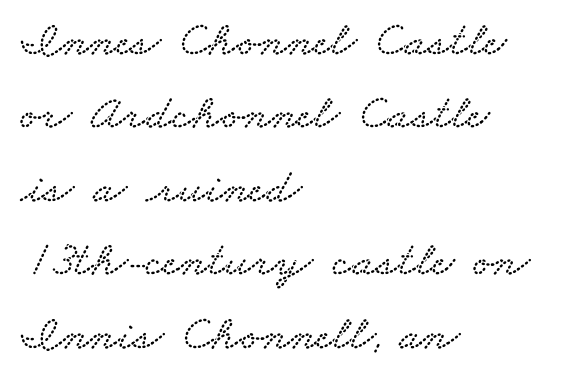
{"serif": "yes", "width": "wide", "stroke_contrast": "low", "x_height": "small", "monospaced": "no", "underline": "no", "align": "left", "line_spacing": "normal", "line_spacing_ratio": 1.5, "letter_spacing": "normal", "letter_spacing_em": 0.0, "glyph_px": 49}
